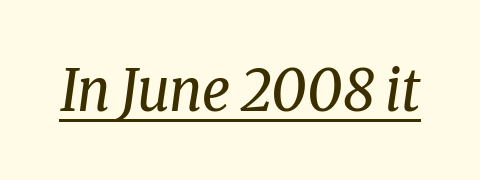
Vertical stems look standard width or narrower in stroke. Is the type slanted? Yes — the strokes lean at a clear angle. This rendering employs a face with finishing strokes, i.e., a serif. Like a heading marked for emphasis, these lines bear an underscore. Nobody touched the tracking dial on this one.
